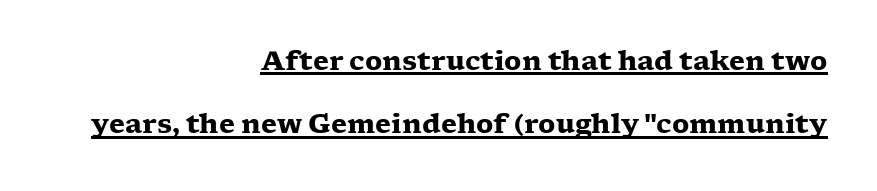
Q: Is the text bold? A: Yes.
Q: Is the text italic (slanted)? A: No, it is upright.
Q: Is the text underlined? A: Yes.
Q: How is the paragraph aligned? A: Right-aligned.
Q: Is the spacing between letters normal or unusually wide? A: Normal.
Q: Is the spacing between lines tight, normal or loose? A: Loose.
